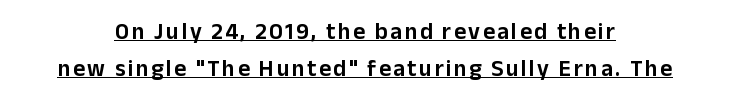
Q: Is the text italic (slanted)? A: No, it is upright.
Q: Is the text underlined? A: Yes.
Q: How is the paragraph aligned? A: Centered.
Q: Is the spacing between lines tight, normal or loose? A: Normal.
